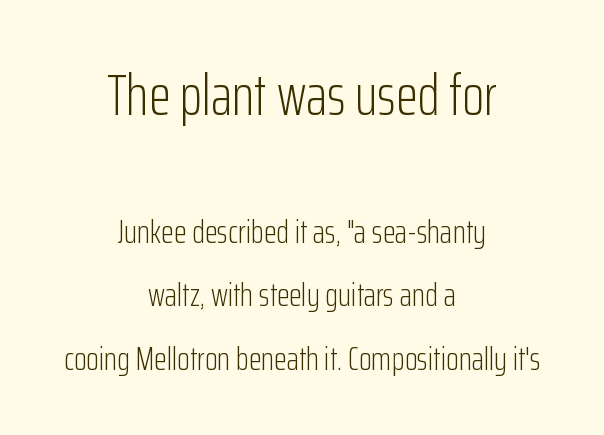
The earlier block is typeset at a bigger size than the later block. The area under the type is left untouched. The letters look calm and open, with moderate or lighter stems. The lettering holds an erect, upright posture throughout.
